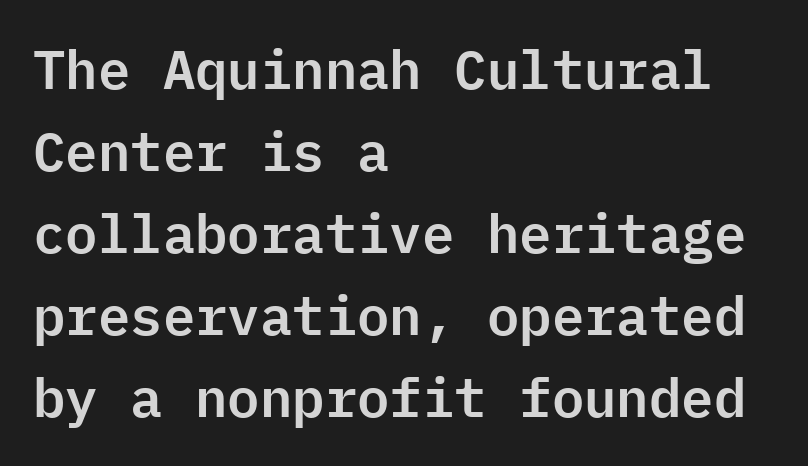
A sans-serif font was chosen for this passage. Characters remain perfectly vertical along every line. Typeset ragged right — the left edge is the straight one. Interline gaps are of average width in this sample.
